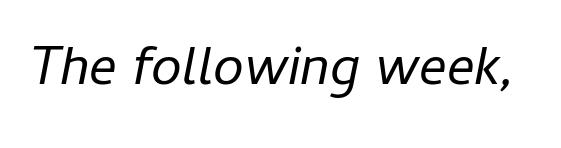
Characters follow at the spacing the type designer built in. Yep, that's italic — everything's leaning. Spacing verdict: proportional, widths tailored to each character. Decoration check: the copy has no underline.
